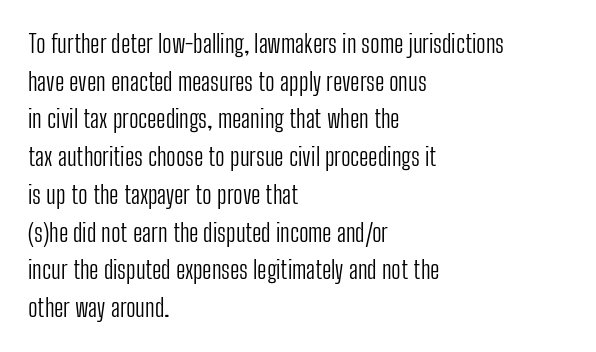
The image shows 25 px text type, upright; set left-aligned, normal line spacing (1.51x), normal letter spacing, not underlined.
